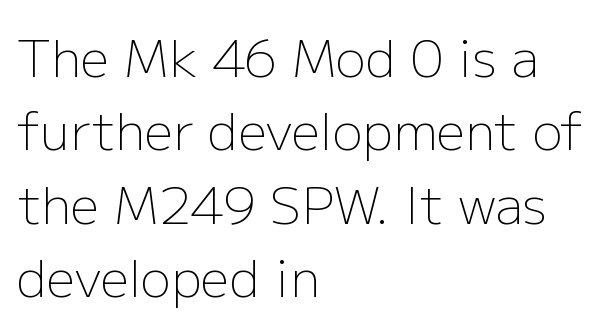
The image shows 51 px light sans-serif type, upright; set left-aligned, normal line spacing (1.44x), normal letter spacing, not underlined; low stroke contrast and a medium x-height.
